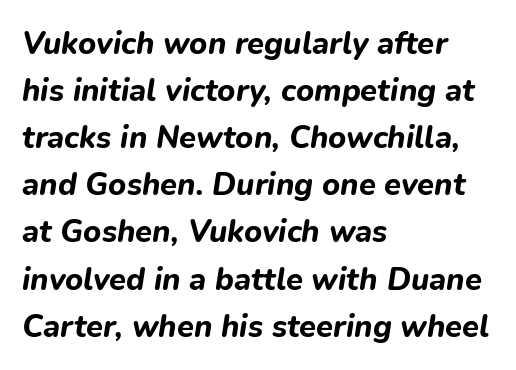
{"italic": "yes", "lean": "right", "slant_degrees": 9, "bold": "yes", "weight": "bold", "width": "normal", "stroke_contrast": "low", "x_height": "medium", "monospaced": "no", "underline": "no", "align": "left", "line_spacing": "normal", "line_spacing_ratio": 1.52, "letter_spacing": "normal", "letter_spacing_em": 0.0, "glyph_px": 31}
